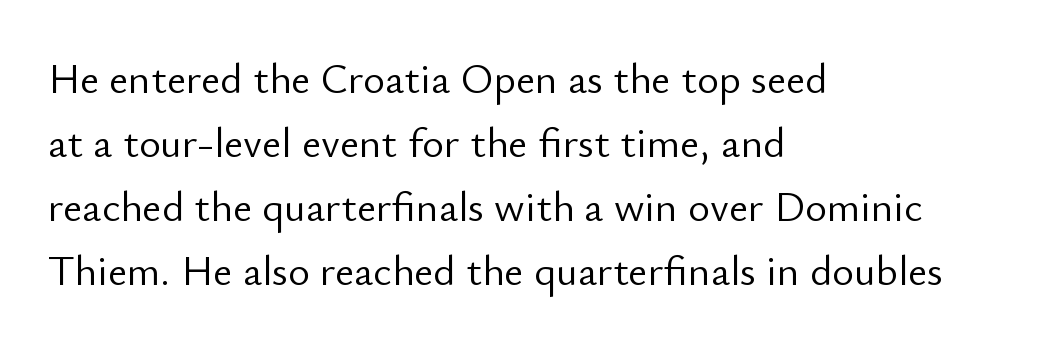
{"serif": "no", "italic": "no", "bold": "no", "weight": "light", "width": "normal", "stroke_contrast": "low", "x_height": "small", "monospaced": "no", "underline": "no", "align": "left", "line_spacing": "normal", "line_spacing_ratio": 1.52, "letter_spacing": "normal", "letter_spacing_em": 0.0, "glyph_px": 42}
